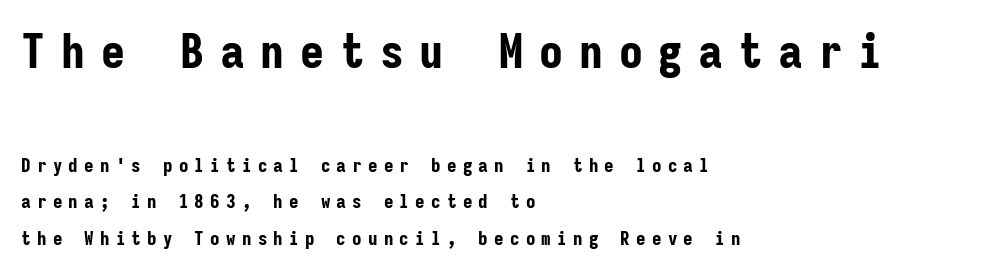
Q: Is the text bold? A: Yes.
Q: Is the text italic (slanted)? A: No, it is upright.
Q: Is the typeface a serif or a sans-serif typeface? A: Sans-serif.
Q: Is the text underlined? A: No.
Q: How is the paragraph aligned? A: Left-aligned.
Q: Is the spacing between letters normal or unusually wide? A: Unusually wide.
Q: Is the spacing between lines tight, normal or loose? A: Loose.
Q: Which block of text is set in a larger size, the first (top) or the second (bottom)? A: The first (top) one.
Q: Width (condensed, normal, or wide)? A: Condensed.
Q: Stroke contrast? A: Low.
Q: x-height? A: Medium.
Q: Monospaced? A: Yes.
